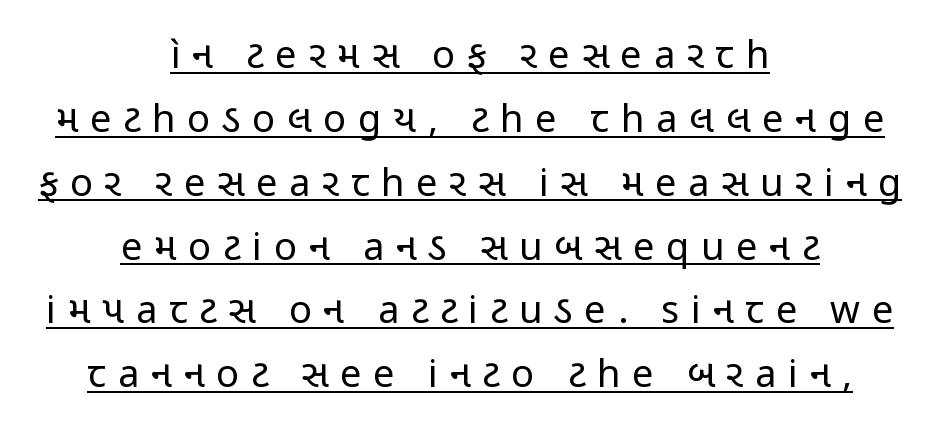
The image shows 38 px regular-weight, condensed sans-serif type, upright; set centered, normal line spacing (1.68x), unusually wide letter spacing (+0.31 em), underlined; low stroke contrast and a medium x-height.
